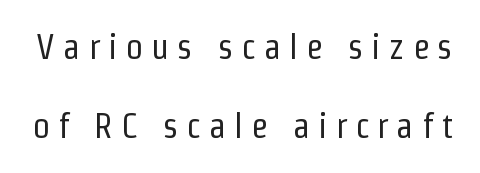
The image shows 35 px regular-weight, condensed sans-serif type, upright; set loose line spacing (2.27x), unusually wide letter spacing (+0.23 em), not underlined; low stroke contrast and a medium x-height.
